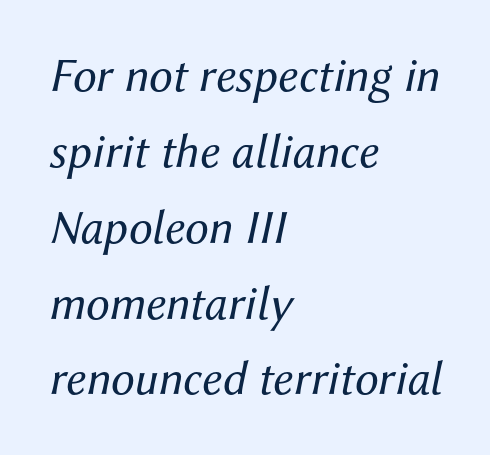
Each row of text sits above clean, open space. The passage shown stacks its lines at a standard gap. Slant detected: the letters are inclined. One-word summary of the alignment: left. Spacing verdict: proportional, widths tailored to each character.
